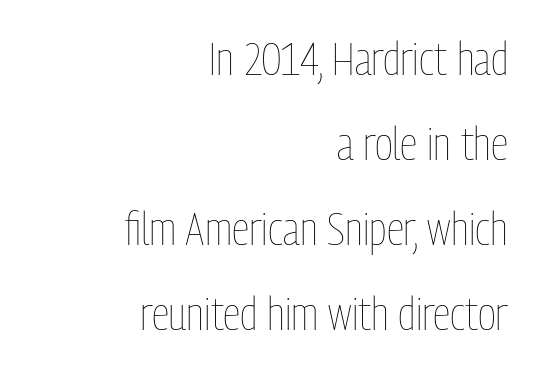
The image shows 46 px thin, condensed type, upright; set right-aligned, line spacing 1.85x, normal letter spacing, not underlined; low stroke contrast and a medium x-height.
